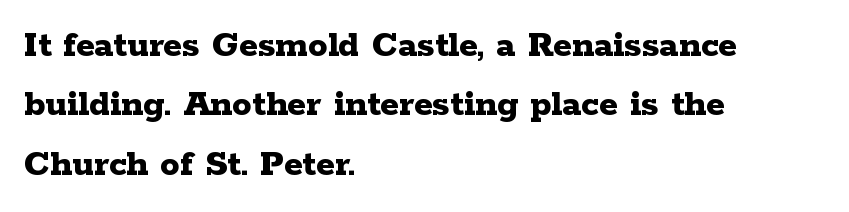
The image shows 39 px bold, wide serif type, upright; set left-aligned, normal line spacing (1.52x), normal letter spacing, not underlined; low stroke contrast and a medium x-height.
